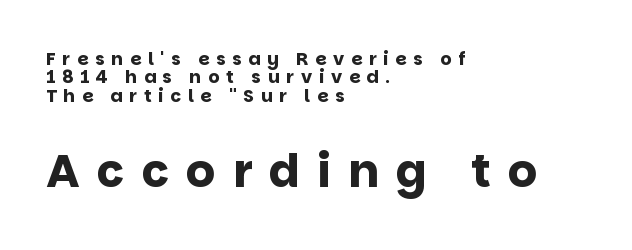
{"serif": "no", "italic": "no", "bold": "yes", "weight": "bold", "width": "normal", "stroke_contrast": "low", "x_height": "large", "monospaced": "no", "underline": "no", "align": "left", "line_spacing": "tight", "line_spacing_ratio": 1.02, "letter_spacing": "wide", "letter_spacing_em": 0.37, "larger_block": "second", "size_ratio": 2.56, "glyph_px": 46}
